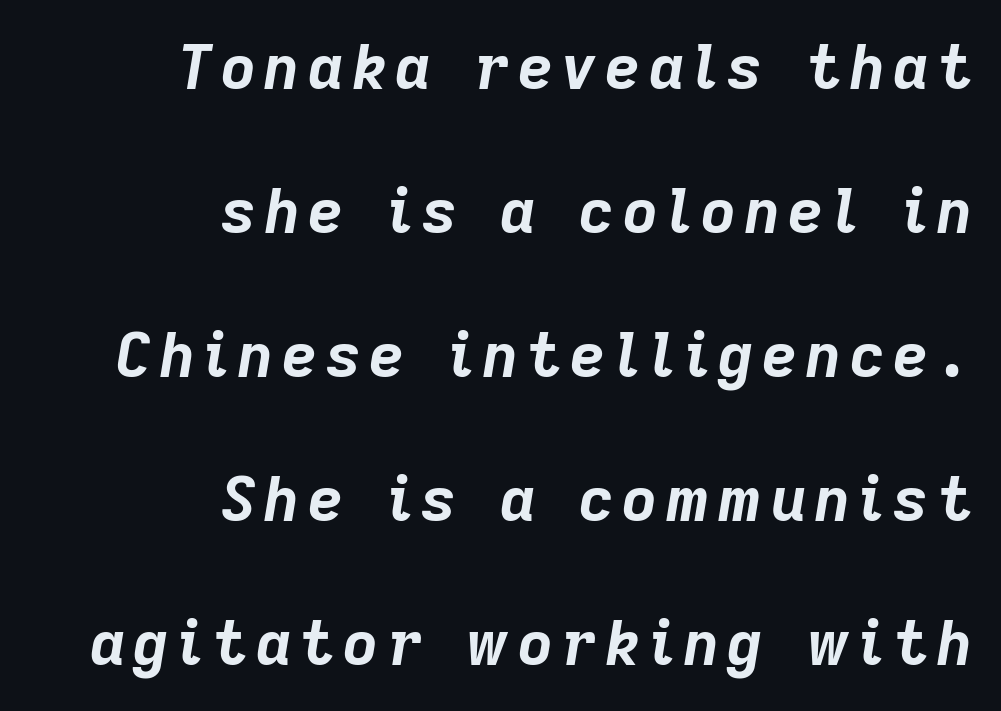
{"italic": "yes", "lean": "right", "slant_degrees": 9, "bold": "yes", "weight": "bold", "width": "normal", "stroke_contrast": "low", "x_height": "medium", "monospaced": "no", "underline": "no", "align": "right", "line_spacing": "loose", "line_spacing_ratio": 2.36, "glyph_px": 61}
